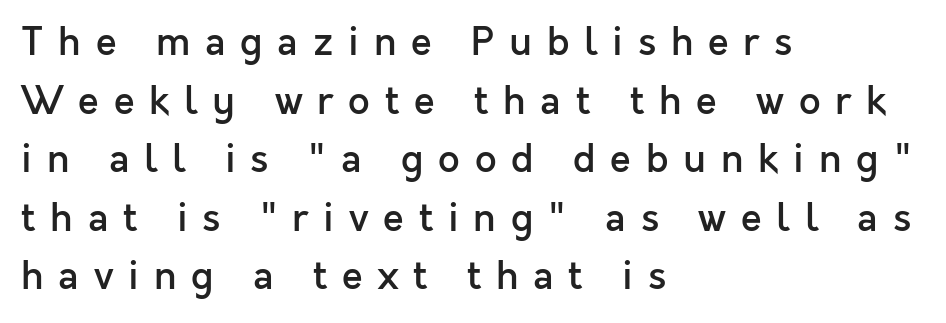
{"serif": "no", "italic": "no", "bold": "semi", "weight": "semibold", "width": "normal", "x_height": "medium", "monospaced": "no", "underline": "no", "align": "left", "line_spacing": "normal", "line_spacing_ratio": 1.54, "letter_spacing": "wide", "letter_spacing_em": 0.39, "glyph_px": 38}
